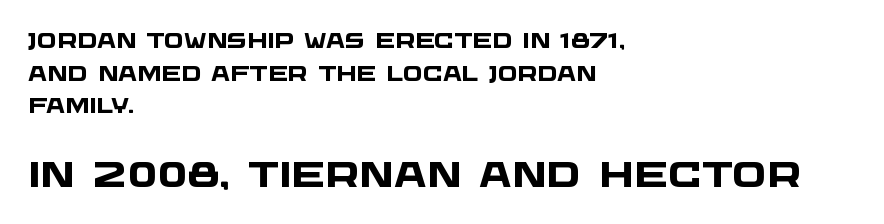
{"serif": "no", "bold": "yes", "weight": "heavy", "width": "wide", "stroke_contrast": "low", "x_height": "large", "monospaced": "no", "underline": "no", "align": "left", "line_spacing": "normal", "line_spacing_ratio": 1.55, "letter_spacing": "normal", "letter_spacing_em": 0.0, "larger_block": "second", "size_ratio": 1.71, "glyph_px": 36}
